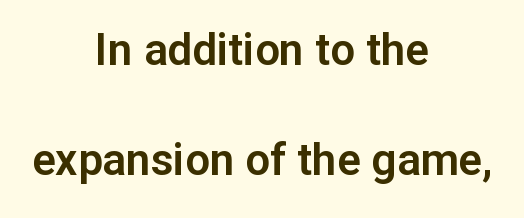
Each line is balanced around a shared central axis. The lettering holds an erect, upright posture throughout. The lines are spread far apart with generous leading. This sample has the flowing, uneven cadence of proportional lettering. The words here are not underlined.
